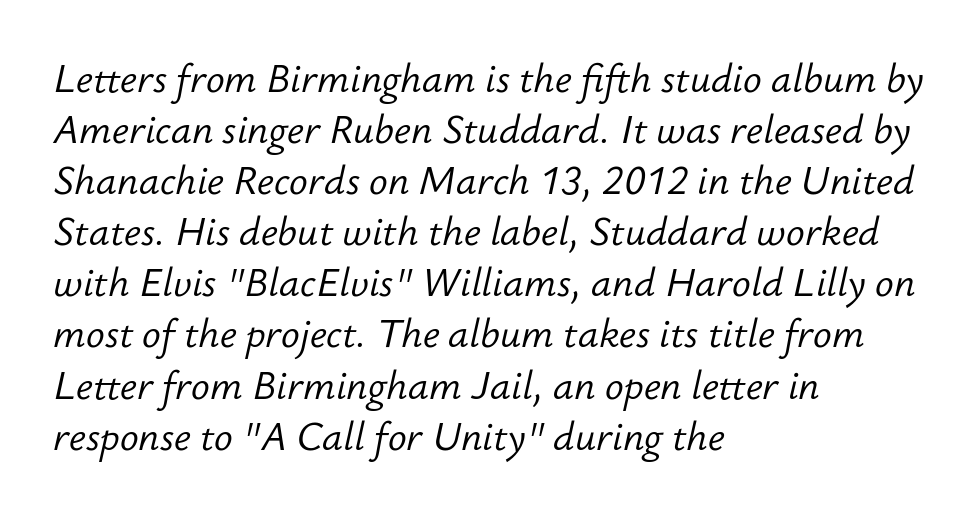
The image shows 39 px light type, italic (leaning right); set left-aligned, normal line spacing (1.31x), normal letter spacing, not underlined; low stroke contrast and a small x-height.
